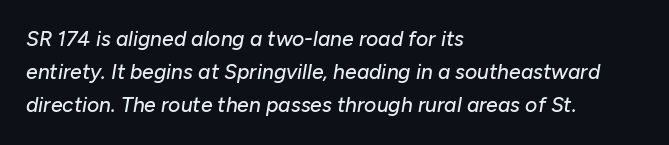
{"italic": "yes", "lean": "right", "slant_degrees": 10, "underline": "no", "align": "left", "line_spacing": "normal", "line_spacing_ratio": 1.58, "letter_spacing": "normal", "letter_spacing_em": 0.0, "glyph_px": 21}
